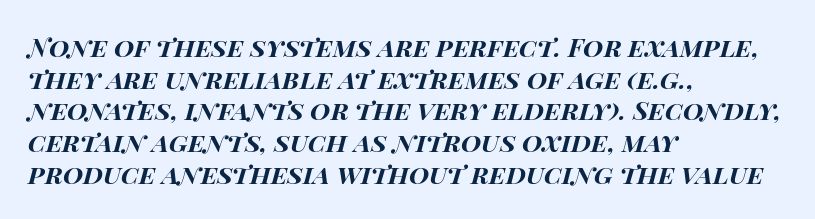
The image shows 26 px bold type, italic (leaning right); set left-aligned, line spacing 1.22x, normal letter spacing, not underlined.
